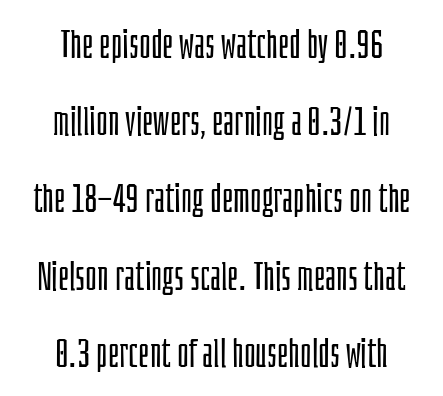
Q: Is the text bold? A: No.
Q: Is the text italic (slanted)? A: No, it is upright.
Q: Is the typeface a serif or a sans-serif typeface? A: Sans-serif.
Q: Is the text underlined? A: No.
Q: How is the paragraph aligned? A: Centered.
Q: Is the spacing between letters normal or unusually wide? A: Normal.
Q: Is the spacing between lines tight, normal or loose? A: Loose.
Q: Width (condensed, normal, or wide)? A: Condensed.
Q: Stroke contrast? A: Low.
Q: x-height? A: Large.
Q: Monospaced? A: No.
